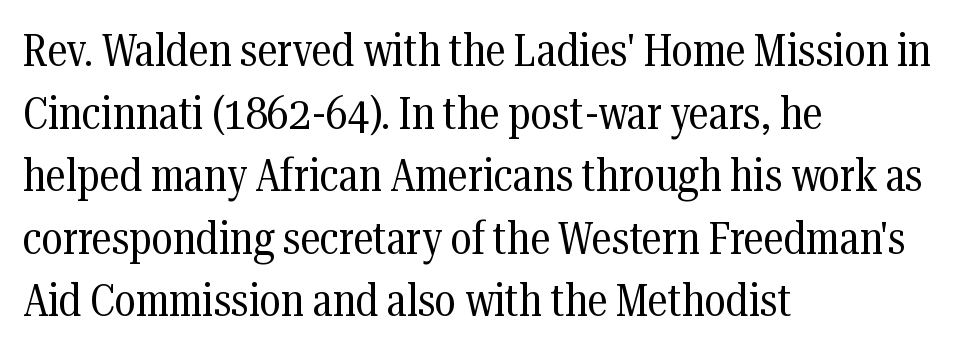
Serifs: yes, visible at the terminals of the letterforms. Note the varied advance widths — an 'i' is clearly narrower than an 'm'. Nope, not italic — everything's standing straight. Vertical spacing — default.
